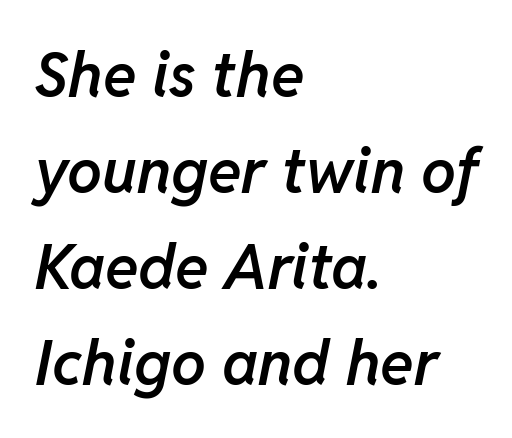
The image shows 62 px semibold type, italic (leaning right); set left-aligned, normal line spacing (1.55x), normal letter spacing, not underlined; low stroke contrast and a medium x-height.
